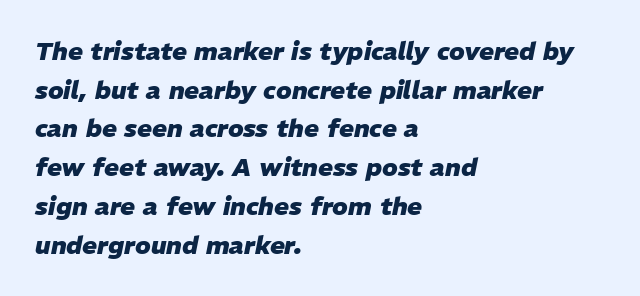
Q: Is the text bold? A: Yes.
Q: Is the text italic (slanted)? A: Yes, it leans right by about 11 degrees.
Q: Is the text underlined? A: No.
Q: How is the paragraph aligned? A: Left-aligned.
Q: Is the spacing between letters normal or unusually wide? A: Normal.
Q: Is the spacing between lines tight, normal or loose? A: Normal.
